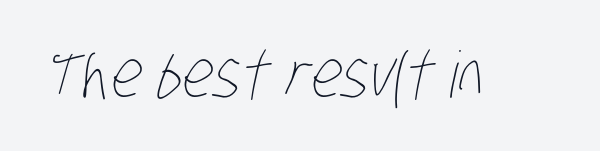
{"bold": "no", "weight": "thin", "width": "condensed", "stroke_contrast": "low", "x_height": "large", "monospaced": "no", "underline": "no", "letter_spacing": "normal", "letter_spacing_em": 0.0, "glyph_px": 64}
